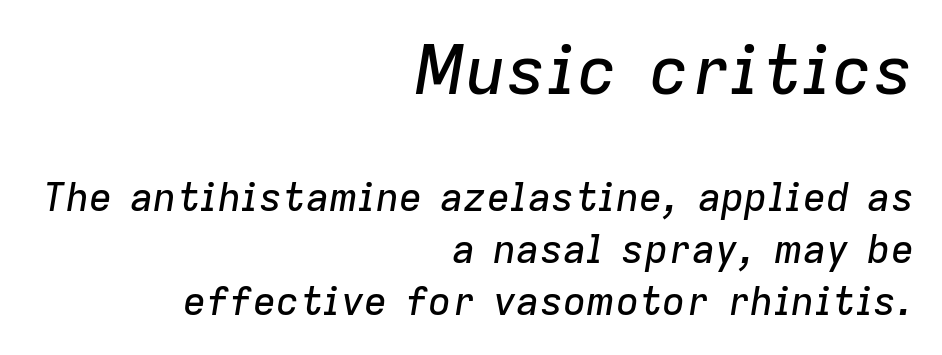
The image shows 68 px text type, italic (leaning right); set right-aligned, normal line spacing (1.33x), normal letter spacing, not underlined; the first (top) block is 1.74x larger; low stroke contrast and a medium x-height.
